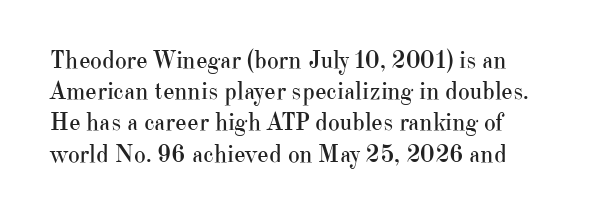
Q: Is the text bold? A: No.
Q: Is the text italic (slanted)? A: No, it is upright.
Q: Is the text underlined? A: No.
Q: Is the spacing between letters normal or unusually wide? A: Normal.
Q: Is the spacing between lines tight, normal or loose? A: Normal.
